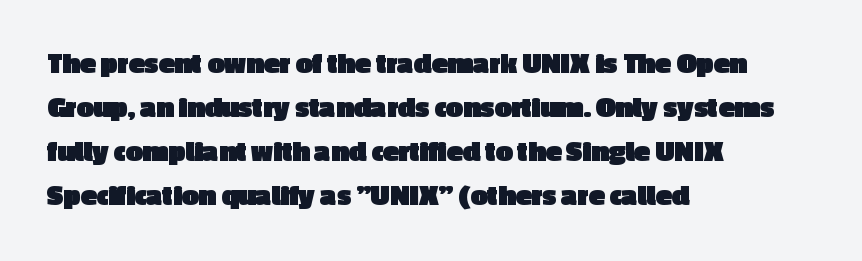
The image shows 30 px heavy sans-serif type, upright; set left-aligned, normal line spacing (1.47x), normal letter spacing, not underlined; a medium x-height.
